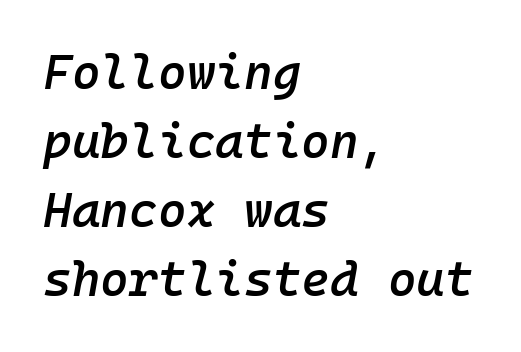
A fair bit of extra ink — the face is semibold, not bold. Does extra space separate the letters? No, they use regular spacing. One glance says typical: line gaps are just what's usual. The face used here has a pronounced slope to its letters. Here the designer chose a console-style face with uniform glyph widths.
